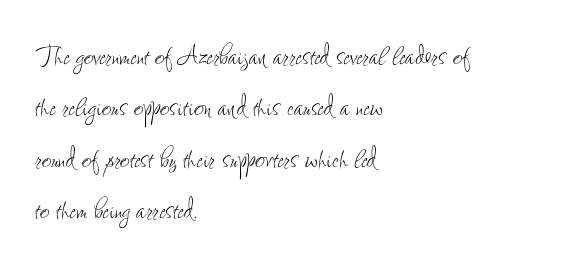
{"bold": "no", "weight": "thin", "width": "condensed", "stroke_contrast": "low", "x_height": "small", "monospaced": "no", "underline": "no", "align": "left", "line_spacing": "normal", "line_spacing_ratio": 1.51, "letter_spacing": "normal", "letter_spacing_em": 0.0, "glyph_px": 34}
